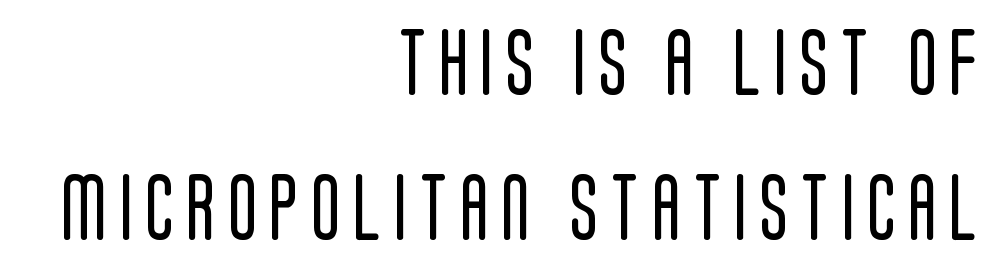
Q: Is the text bold? A: No.
Q: Is the text italic (slanted)? A: No, it is upright.
Q: Is the typeface a serif or a sans-serif typeface? A: Sans-serif.
Q: Is the text underlined? A: No.
Q: How is the paragraph aligned? A: Right-aligned.
Q: Is the spacing between lines tight, normal or loose? A: Loose.
Q: Width (condensed, normal, or wide)? A: Condensed.
Q: Stroke contrast? A: Low.
Q: x-height? A: Large.
Q: Monospaced? A: No.
